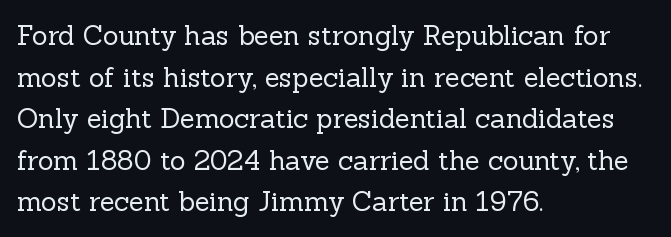
The image shows 27 px text type, upright; set left-aligned, normal line spacing (1.54x), normal letter spacing, not underlined.
